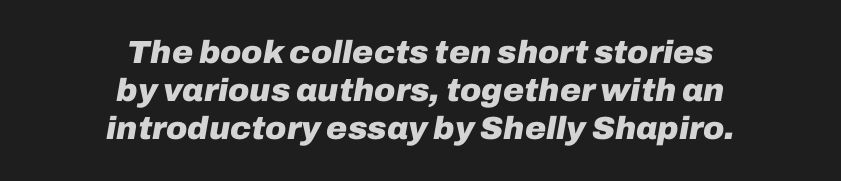
The rag falls on both sides of this text block equally. Tracking here is standard; glyphs follow each other at the usual distance. Nobody drew a line under any word here. The letters are slanted; this is an italic face. Heavy, bold letterforms.
